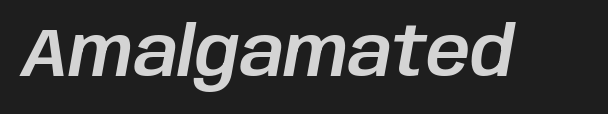
Q: Is the text italic (slanted)? A: Yes, it leans right by about 10 degrees.
Q: Is the text underlined? A: No.
Q: Is the spacing between letters normal or unusually wide? A: Normal.
Q: Width (condensed, normal, or wide)? A: Normal.
Q: Stroke contrast? A: Low.
Q: x-height? A: Large.
Q: Monospaced? A: No.
